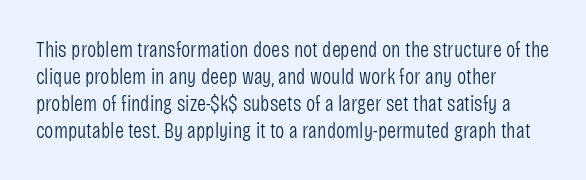
{"italic": "no", "bold": "no", "underline": "no", "align": "left", "line_spacing_ratio": 1.22, "letter_spacing": "normal", "letter_spacing_em": 0.0, "glyph_px": 22}
